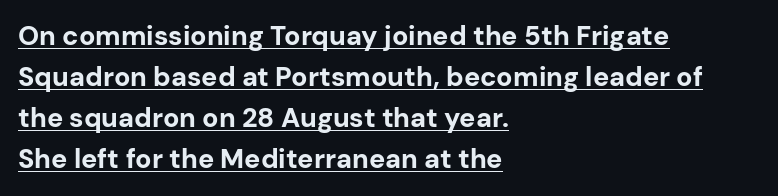
How would I describe the line gaps? Plain and ordinary. The passage shown is emphatically bold. Inter-character spacing is left at the font's built-in metrics. Notice how a bar underscores the lettering throughout. A roman cut, with each character standing at attention.
